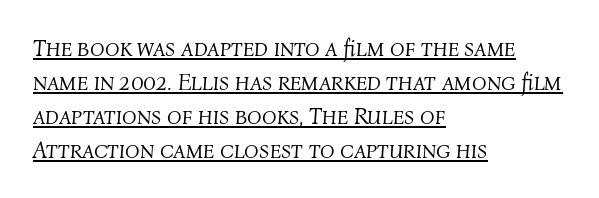
The image shows 24 px text type, italic (leaning right); set left-aligned, normal line spacing (1.41x), normal letter spacing, underlined.
